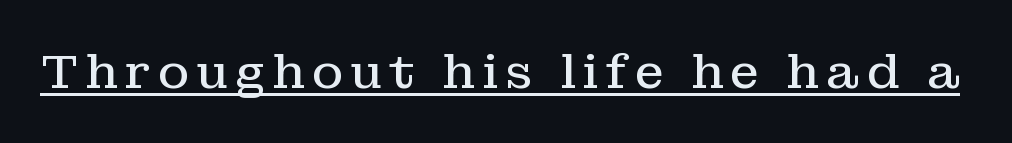
Italic? Not at all — the glyphs are vertical. Note the varied advance widths — an 'i' is clearly narrower than an 'm'. Examine the stroke ends and you'll spot serifs. Nothing heavy about these letters — not bold at all.
